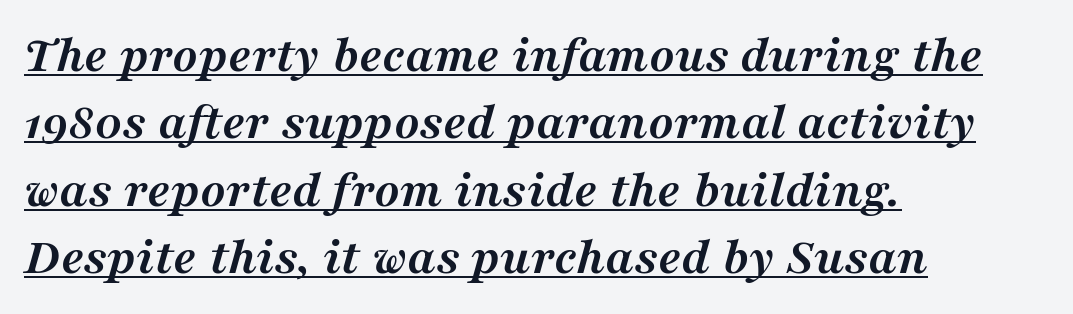
The image shows 53 px semibold serif type, italic (leaning right); set left-aligned, normal line spacing (1.27x), normal letter spacing, underlined; medium stroke contrast and a medium x-height.
